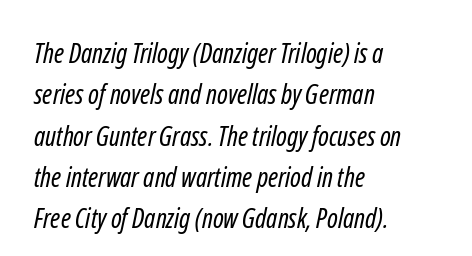
Q: Is the text bold? A: No.
Q: Is the text underlined? A: No.
Q: How is the paragraph aligned? A: Left-aligned.
Q: Is the spacing between letters normal or unusually wide? A: Normal.
Q: Is the spacing between lines tight, normal or loose? A: Normal.
